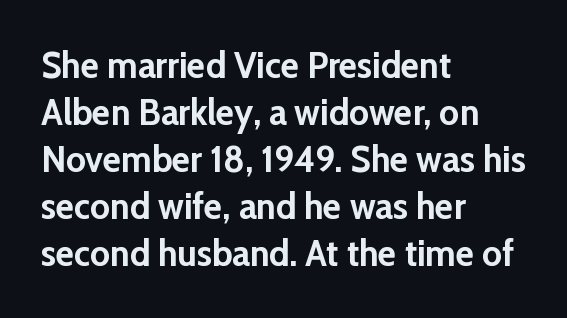
Q: Is the text bold? A: Yes.
Q: Is the text italic (slanted)? A: No, it is upright.
Q: Is the typeface a serif or a sans-serif typeface? A: Sans-serif.
Q: Is the text underlined? A: No.
Q: How is the paragraph aligned? A: Left-aligned.
Q: Is the spacing between letters normal or unusually wide? A: Normal.
Q: Width (condensed, normal, or wide)? A: Normal.
Q: Stroke contrast? A: Low.
Q: x-height? A: Medium.
Q: Monospaced? A: No.
